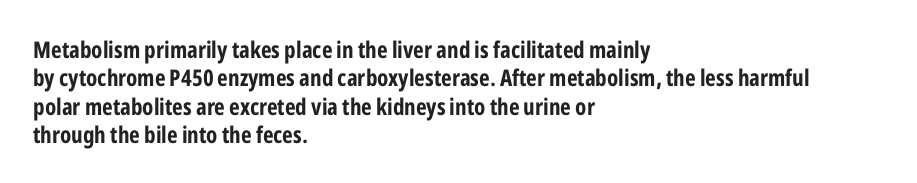
Q: Is the text bold? A: Yes.
Q: Is the text italic (slanted)? A: No, it is upright.
Q: Is the text underlined? A: No.
Q: How is the paragraph aligned? A: Left-aligned.
Q: Is the spacing between letters normal or unusually wide? A: Normal.
